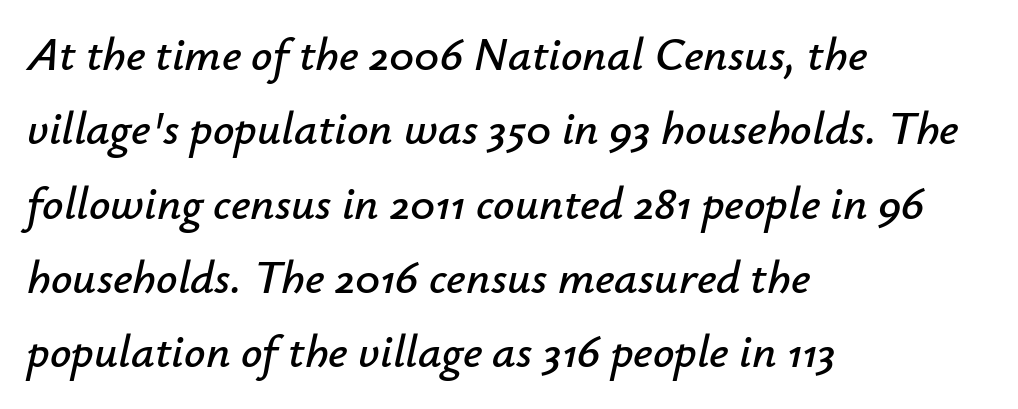
{"italic": "yes", "lean": "right", "slant_degrees": 12, "width": "normal", "stroke_contrast": "low", "x_height": "small", "monospaced": "no", "underline": "no", "align": "left", "line_spacing": "normal", "line_spacing_ratio": 1.58, "letter_spacing": "normal", "letter_spacing_em": 0.0, "glyph_px": 47}
